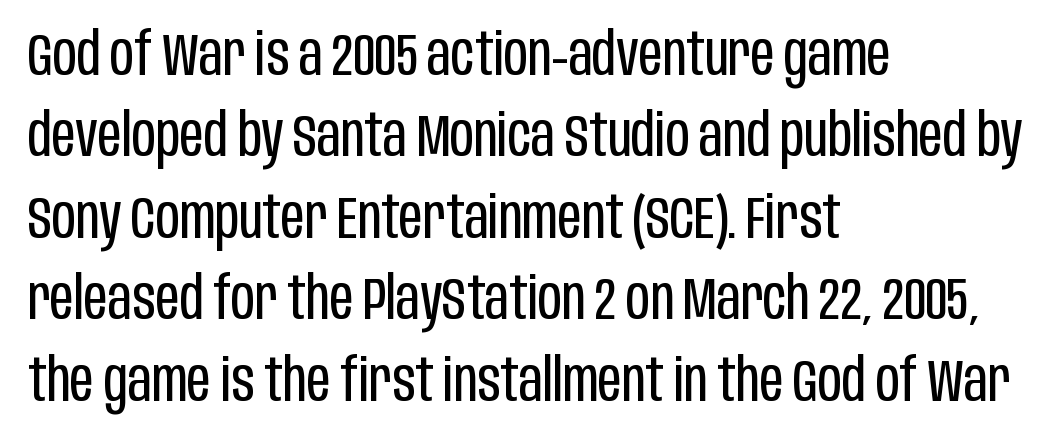
Q: Is the text bold? A: No.
Q: Is the text italic (slanted)? A: No, it is upright.
Q: Is the typeface a serif or a sans-serif typeface? A: Sans-serif.
Q: Is the text underlined? A: No.
Q: How is the paragraph aligned? A: Left-aligned.
Q: Is the spacing between letters normal or unusually wide? A: Normal.
Q: Is the spacing between lines tight, normal or loose? A: Normal.
Q: Width (condensed, normal, or wide)? A: Condensed.
Q: Stroke contrast? A: Low.
Q: x-height? A: Large.
Q: Monospaced? A: No.
